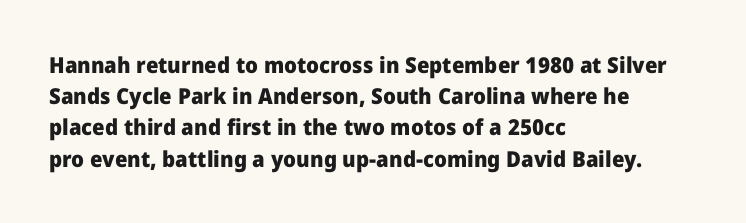
The image shows 22 px bold type, upright; set left-aligned, normal line spacing (1.42x), normal letter spacing, not underlined.
